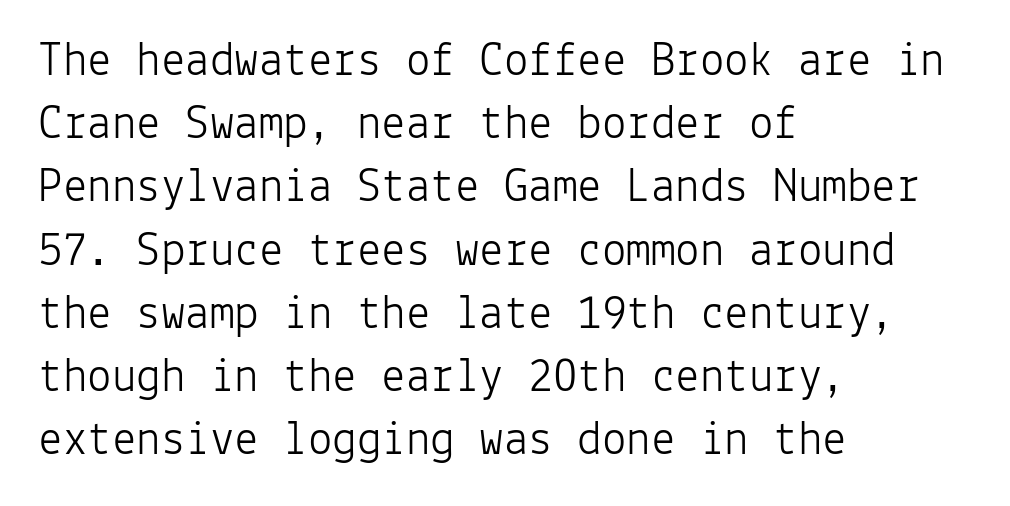
The image shows 49 px light sans-serif type, upright, monospaced; set left-aligned, normal line spacing (1.29x), normal letter spacing, not underlined; low stroke contrast and a medium x-height.
